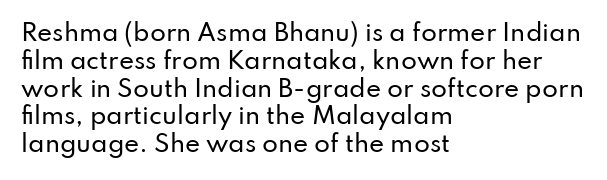
Here the glyphs are tracked normally, forming tight word shapes. The specimen omits any rule beneath the text block's lines. Vertical strokes here are truly vertical. The lines in this sample share a left origin and differ only in where they stop.
